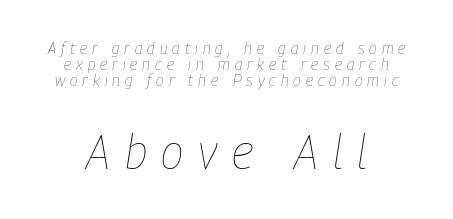
{"italic": "yes", "lean": "right", "slant_degrees": 9, "bold": "no", "weight": "thin", "width": "condensed", "stroke_contrast": "low", "x_height": "medium", "monospaced": "no", "underline": "no", "line_spacing": "tight", "line_spacing_ratio": 0.99, "letter_spacing": "wide", "letter_spacing_em": 0.31, "larger_block": "second", "size_ratio": 2.94, "glyph_px": 47}
